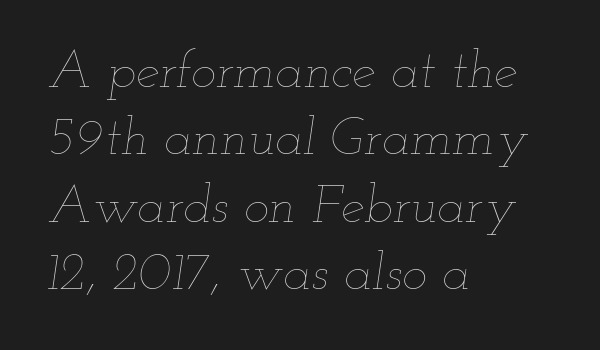
The image shows 53 px thin, wide type, italic (leaning right); set left-aligned, normal line spacing (1.27x), normal letter spacing, not underlined; low stroke contrast and a small x-height.
